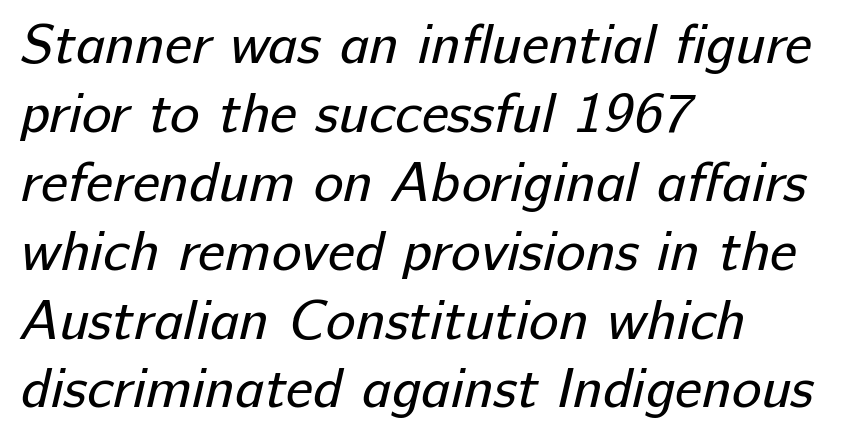
{"serif": "no", "bold": "no", "weight": "regular", "width": "normal", "stroke_contrast": "low", "x_height": "medium", "monospaced": "no", "underline": "no", "align": "left", "line_spacing_ratio": 1.23, "letter_spacing": "normal", "letter_spacing_em": 0.0, "glyph_px": 56}
